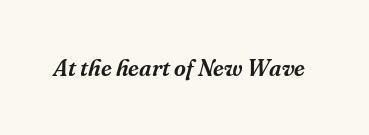
{"italic": "yes", "lean": "right", "slant_degrees": 16, "underline": "no", "letter_spacing": "normal", "letter_spacing_em": 0.0, "glyph_px": 23}
